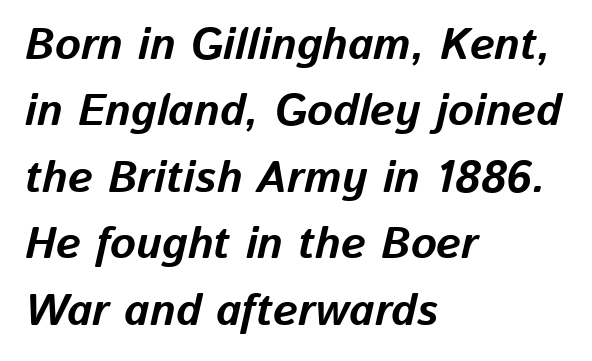
Q: Is the text bold? A: Yes.
Q: Is the text italic (slanted)? A: Yes, it leans right by about 13 degrees.
Q: Is the text underlined? A: No.
Q: How is the paragraph aligned? A: Left-aligned.
Q: Is the spacing between letters normal or unusually wide? A: Normal.
Q: Is the spacing between lines tight, normal or loose? A: Normal.
Q: Width (condensed, normal, or wide)? A: Normal.
Q: Stroke contrast? A: Low.
Q: x-height? A: Medium.
Q: Monospaced? A: No.
